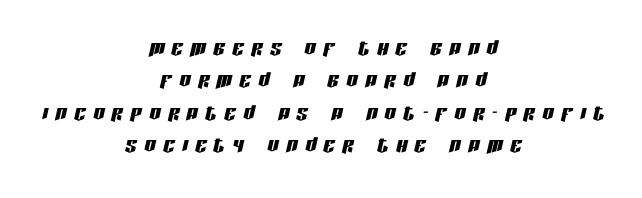
{"italic": "yes", "lean": "right", "slant_degrees": 13, "width": "condensed", "stroke_contrast": "low", "x_height": "large", "monospaced": "no", "underline": "no", "align": "center", "line_spacing_ratio": 1.16, "letter_spacing": "wide", "letter_spacing_em": 0.27, "glyph_px": 28}
